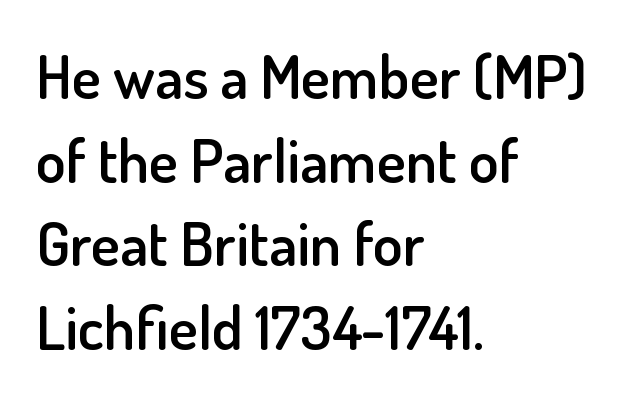
The image shows 61 px semibold sans-serif type, upright; set left-aligned, normal line spacing (1.37x), normal letter spacing, not underlined; low stroke contrast and a small x-height.
